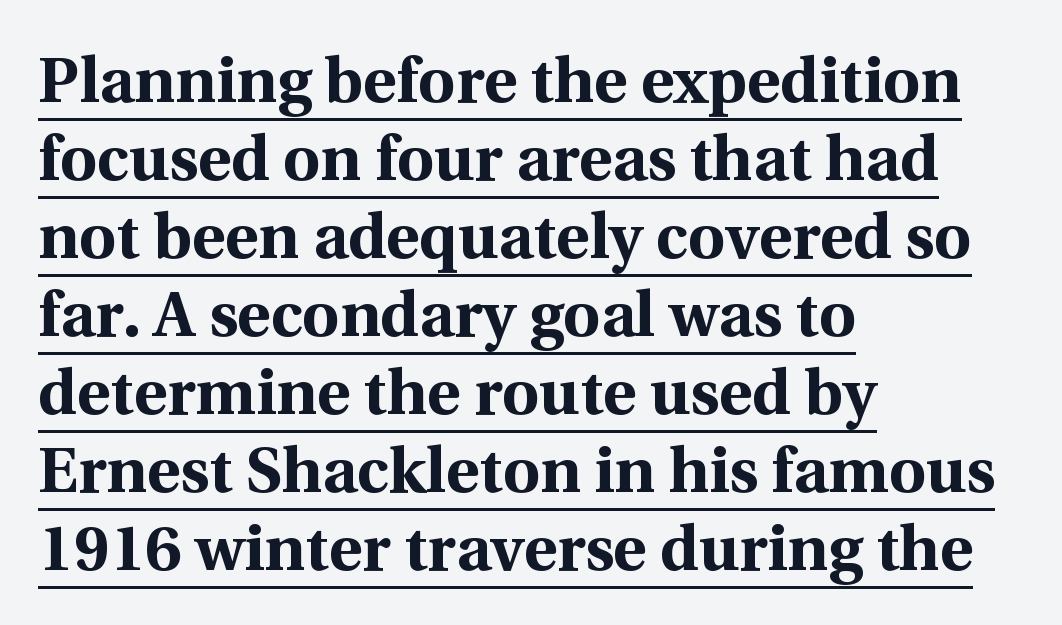
Q: Is the text bold? A: Yes.
Q: Is the text italic (slanted)? A: No, it is upright.
Q: Is the typeface a serif or a sans-serif typeface? A: Serif.
Q: Is the text underlined? A: Yes.
Q: How is the paragraph aligned? A: Left-aligned.
Q: Is the spacing between letters normal or unusually wide? A: Normal.
Q: Width (condensed, normal, or wide)? A: Normal.
Q: x-height? A: Medium.
Q: Monospaced? A: No.
